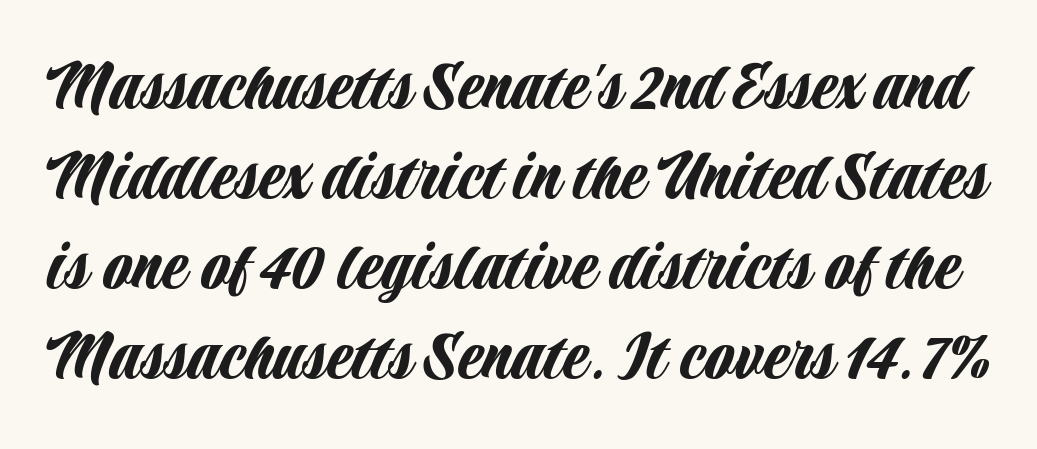
Q: Is the text italic (slanted)? A: Yes.
Q: Is the typeface a serif or a sans-serif typeface? A: Sans-serif.
Q: Is the text underlined? A: No.
Q: Is the spacing between letters normal or unusually wide? A: Normal.
Q: Width (condensed, normal, or wide)? A: Condensed.
Q: Stroke contrast? A: Low.
Q: x-height? A: Large.
Q: Monospaced? A: No.
